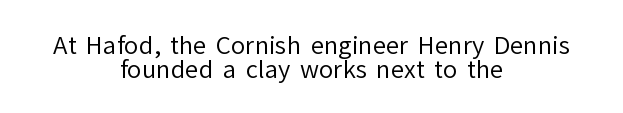
The image shows 24 px text type, upright; set centered, tight line spacing (1.01x), normal letter spacing, not underlined.
